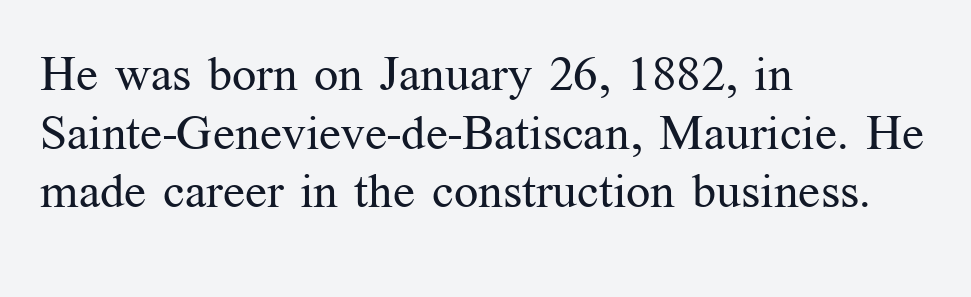
The image shows 48 px regular-weight serif type, upright; set left-aligned, line spacing 1.22x, normal letter spacing, not underlined; medium stroke contrast and a medium x-height.
